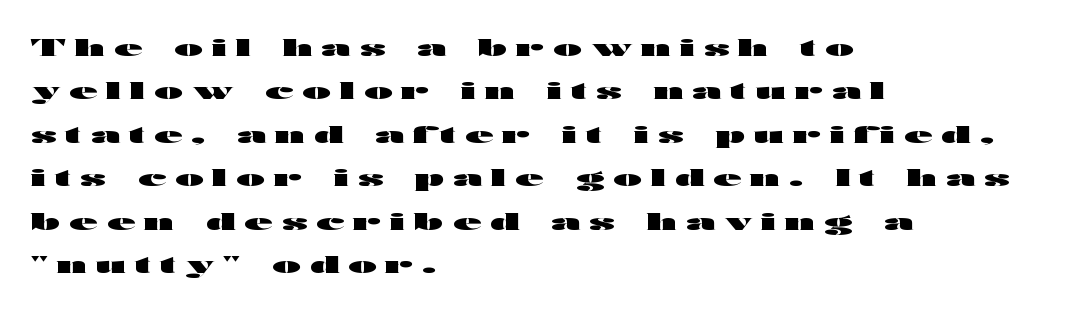
The image shows 23 px bold type, upright; set left-aligned, line spacing 1.89x, unusually wide letter spacing (+0.4 em), not underlined.
